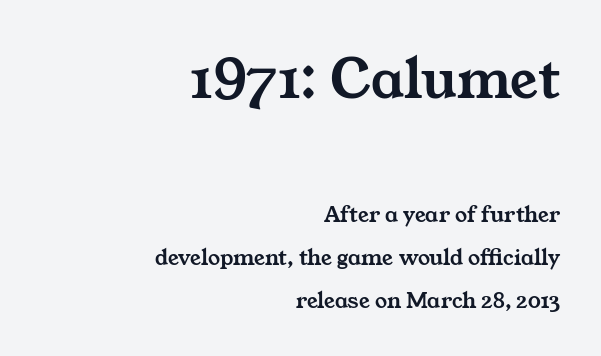
The image shows 61 px wide serif type; set right-aligned, line spacing 1.79x, normal letter spacing, not underlined; the first (top) block is 2.54x larger; medium stroke contrast and a medium x-height.
